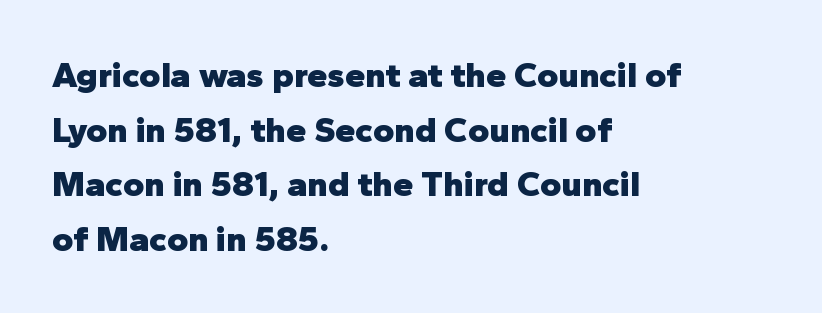
{"serif": "no", "italic": "no", "bold": "yes", "weight": "heavy", "width": "normal", "stroke_contrast": "low", "x_height": "medium", "monospaced": "no", "underline": "no", "align": "left", "line_spacing": "normal", "line_spacing_ratio": 1.52, "letter_spacing": "normal", "letter_spacing_em": 0.0, "glyph_px": 36}
